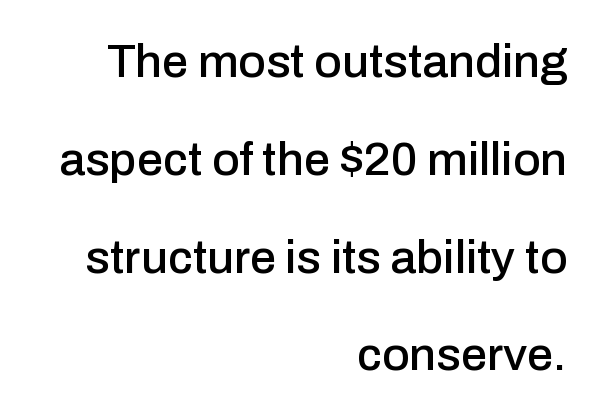
Teacher's note: observe the even right margin — that is flush-right alignment. Spacing verdict: proportional, widths tailored to each character. The space between consecutive lines is lavish. The gaps between neighbouring characters are ordinary and unremarkable. Observe the absence of serifs on each vertical stroke in this sample.
